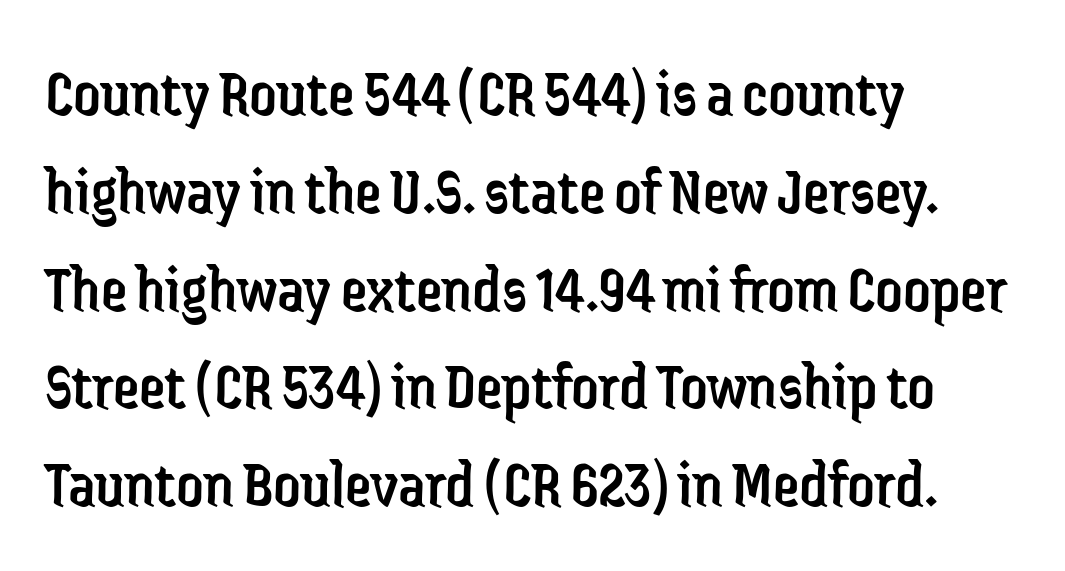
The image shows 67 px regular-weight, condensed sans-serif type, upright; set left-aligned, normal line spacing (1.46x), normal letter spacing, not underlined; low stroke contrast and a medium x-height.
